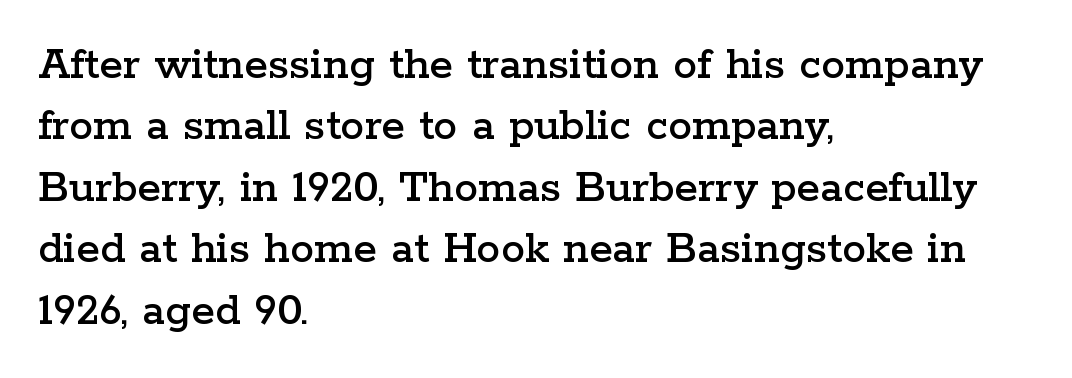
The image shows 48 px wide serif type, upright; set left-aligned, normal line spacing (1.28x), normal letter spacing, not underlined; low stroke contrast and a medium x-height.
